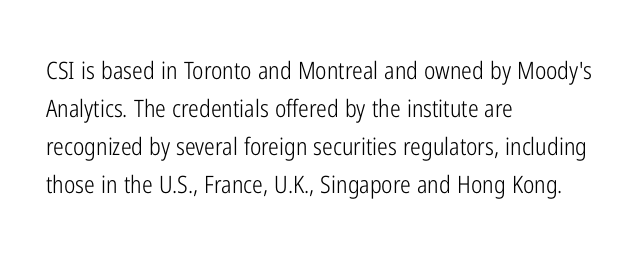
Q: Is the text bold? A: No.
Q: Is the text italic (slanted)? A: No, it is upright.
Q: Is the text underlined? A: No.
Q: How is the paragraph aligned? A: Left-aligned.
Q: Is the spacing between letters normal or unusually wide? A: Normal.
Q: Is the spacing between lines tight, normal or loose? A: Normal.
